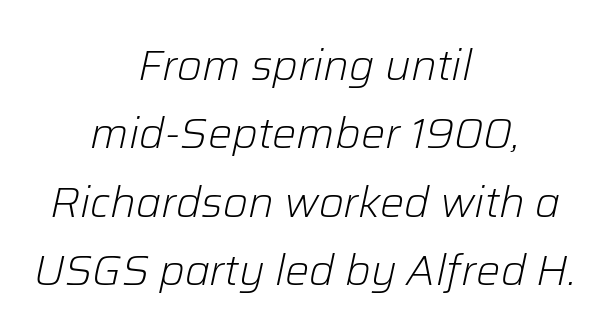
The image shows 43 px light type, italic (leaning right); set centered, normal line spacing (1.59x), normal letter spacing, not underlined; low stroke contrast and a medium x-height.
